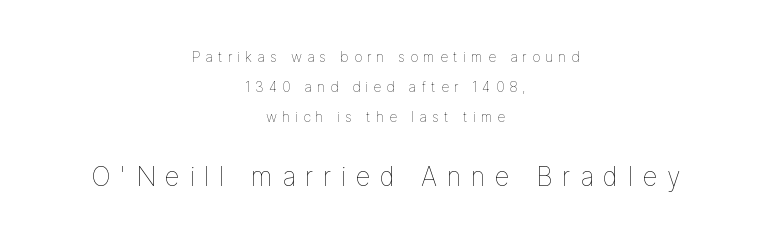
{"italic": "no", "bold": "no", "underline": "no", "align": "center", "line_spacing": "loose", "line_spacing_ratio": 2.16, "letter_spacing": "wide", "letter_spacing_em": 0.36, "larger_block": "second", "size_ratio": 1.86, "glyph_px": 26}
